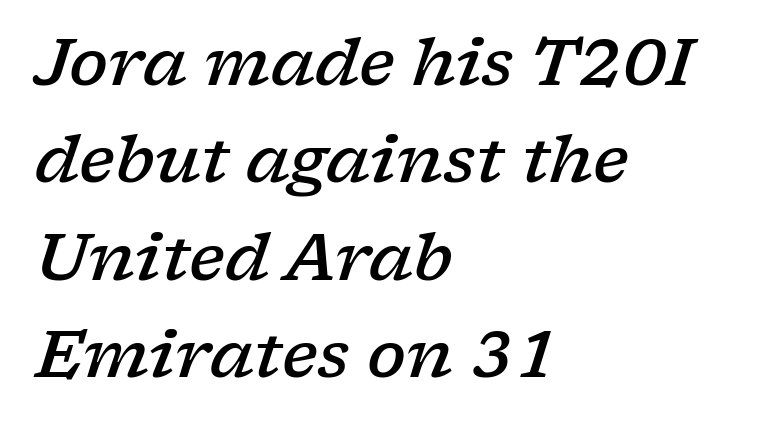
This is serif lettering, the kind often seen in printed books. Typographic density is moderately raised because the face is semibold. Any mark beneath the type? The region is blank. Vertical spacing — default. Tracking here is standard; glyphs follow each other at the usual distance.
